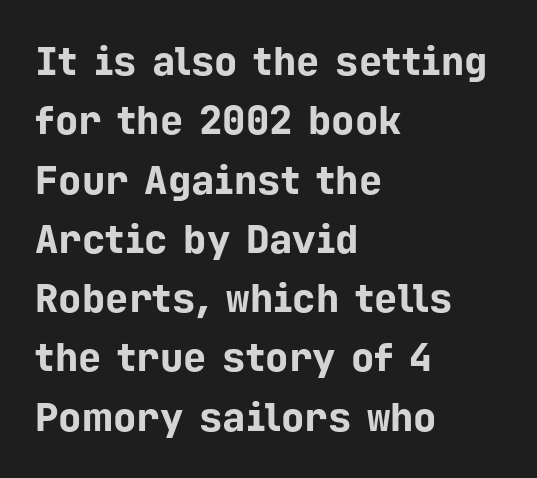
{"serif": "no", "italic": "no", "bold": "yes", "weight": "bold", "width": "normal", "stroke_contrast": "low", "x_height": "medium", "monospaced": "yes", "underline": "no", "align": "left", "line_spacing": "normal", "line_spacing_ratio": 1.52, "letter_spacing": "normal", "letter_spacing_em": 0.0, "glyph_px": 39}
